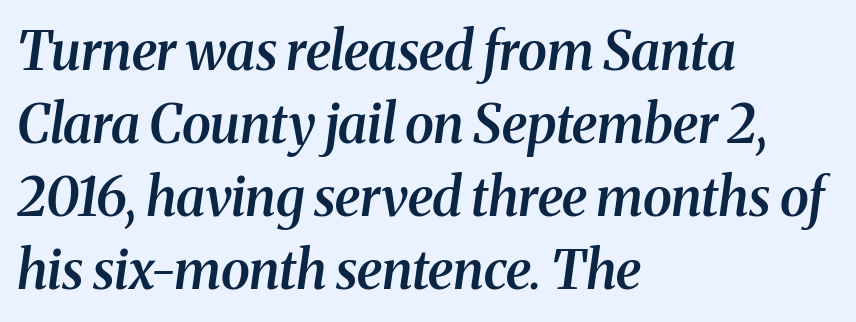
Q: Is the text bold? A: Semi-bold.
Q: Is the text italic (slanted)? A: Yes, it leans right by about 8 degrees.
Q: Is the typeface a serif or a sans-serif typeface? A: Serif.
Q: Is the text underlined? A: No.
Q: How is the paragraph aligned? A: Left-aligned.
Q: Is the spacing between letters normal or unusually wide? A: Normal.
Q: Is the spacing between lines tight, normal or loose? A: Normal.
Q: Width (condensed, normal, or wide)? A: Normal.
Q: Stroke contrast? A: Medium.
Q: x-height? A: Medium.
Q: Monospaced? A: No.
